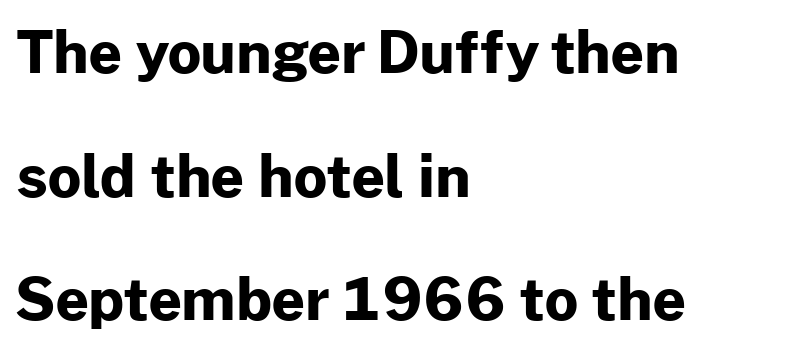
Horizontally, the lines are justified to the leading edge only. These lines are composed in type without serifs. Observe the ordinary spacing: letters are neighbours, not strangers. No word sits above an underline.
